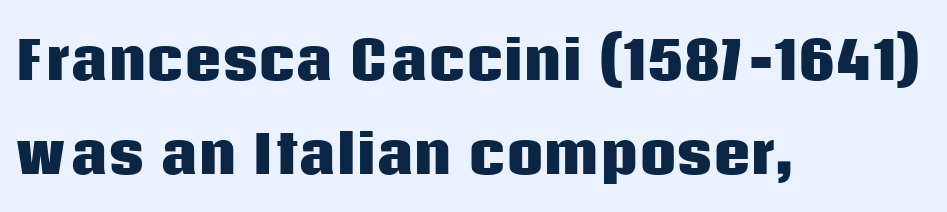
Q: Is the text bold? A: Yes.
Q: Is the text italic (slanted)? A: No, it is upright.
Q: Is the typeface a serif or a sans-serif typeface? A: Sans-serif.
Q: Is the text underlined? A: No.
Q: How is the paragraph aligned? A: Left-aligned.
Q: Is the spacing between letters normal or unusually wide? A: Normal.
Q: Width (condensed, normal, or wide)? A: Normal.
Q: Stroke contrast? A: Low.
Q: x-height? A: Large.
Q: Monospaced? A: No.
